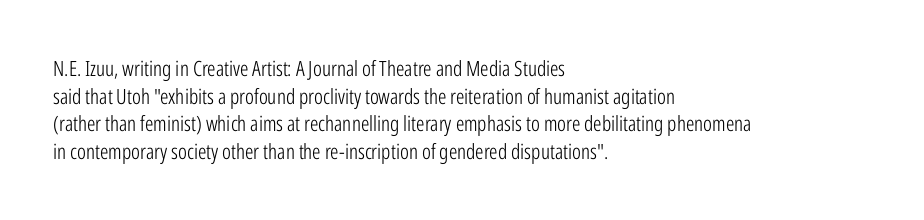
Q: Is the text bold? A: No.
Q: Is the text italic (slanted)? A: No, it is upright.
Q: Is the text underlined? A: No.
Q: How is the paragraph aligned? A: Left-aligned.
Q: Is the spacing between letters normal or unusually wide? A: Normal.
Q: Is the spacing between lines tight, normal or loose? A: Normal.
